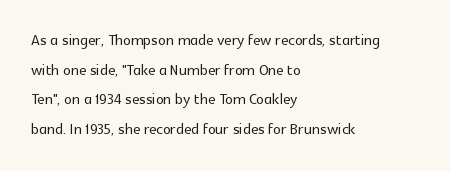
{"italic": "no", "underline": "no", "align": "left", "line_spacing": "normal", "line_spacing_ratio": 1.48, "letter_spacing": "normal", "letter_spacing_em": 0.0, "glyph_px": 20}
